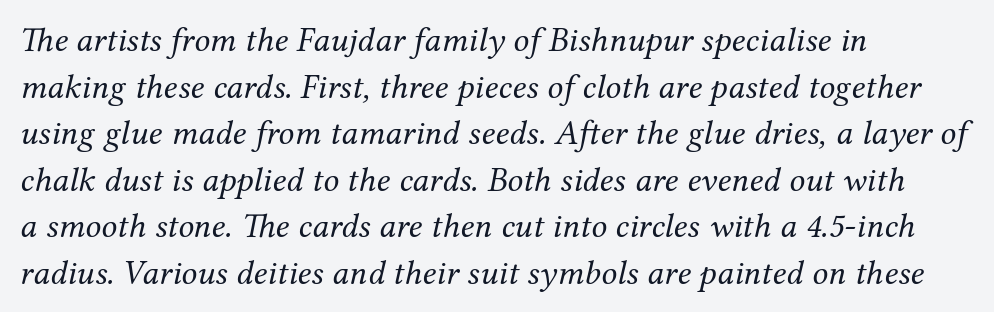
An italicized treatment has been applied to the whole sample. Check under the words: just untouched page. The passage is arranged the way most books set body copy — flush left. Examine the stroke ends and you'll spot serifs. These lines are rendered in a variable-pitch font. If you measured baseline to baseline, you'd find a middling distance.
